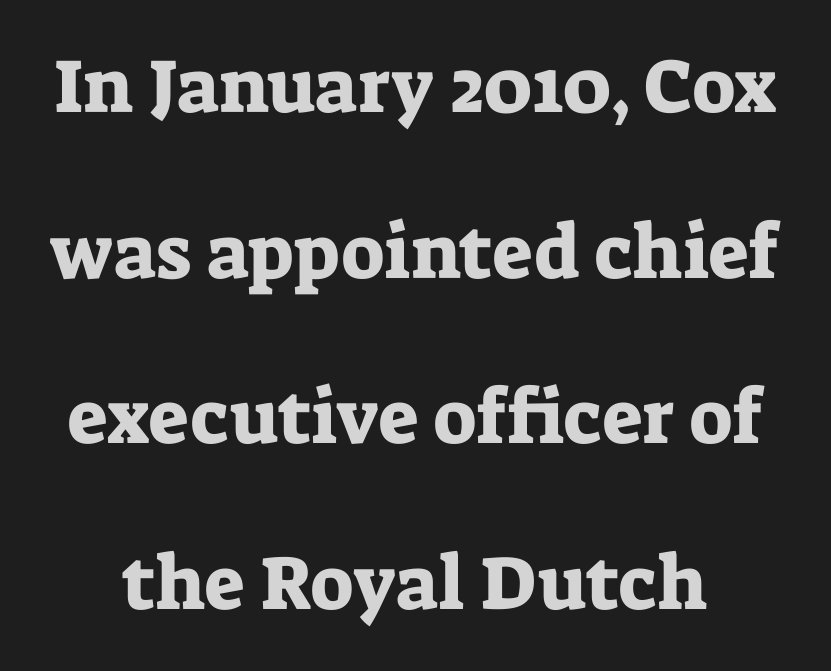
The image shows 76 px serif type, upright; set loose line spacing (2.18x), normal letter spacing, not underlined; low stroke contrast and a medium x-height.
